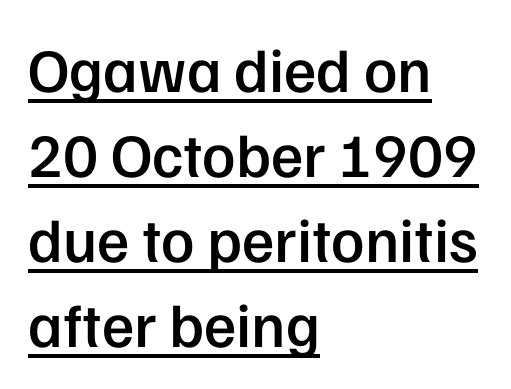
{"serif": "no", "italic": "no", "bold": "semi", "weight": "semibold", "width": "normal", "stroke_contrast": "low", "x_height": "medium", "monospaced": "no", "underline": "yes", "align": "left", "line_spacing": "normal", "line_spacing_ratio": 1.37, "letter_spacing": "normal", "letter_spacing_em": 0.0, "glyph_px": 62}
